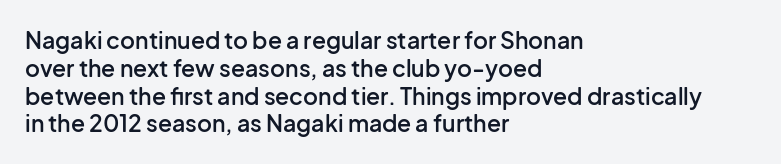
The image shows 23 px text type, upright; set left-aligned, line spacing 1.21x, normal letter spacing, not underlined.
